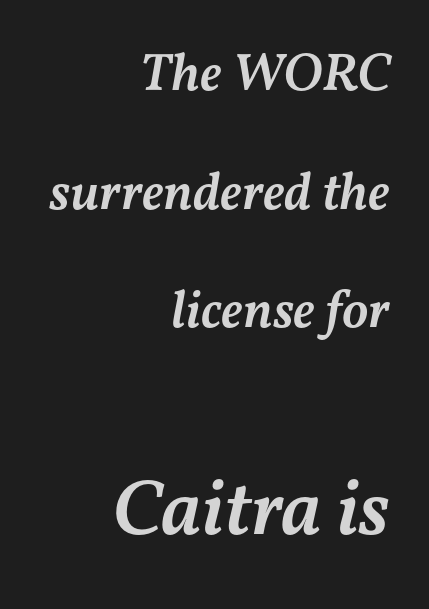
Q: Is the text bold? A: Semi-bold.
Q: Is the text italic (slanted)? A: Yes, it leans right by about 11 degrees.
Q: Is the text underlined? A: No.
Q: How is the paragraph aligned? A: Right-aligned.
Q: Is the spacing between letters normal or unusually wide? A: Normal.
Q: Is the spacing between lines tight, normal or loose? A: Loose.
Q: Which block of text is set in a larger size, the first (top) or the second (bottom)? A: The second (bottom) one.
Q: Width (condensed, normal, or wide)? A: Normal.
Q: Stroke contrast? A: Medium.
Q: x-height? A: Medium.
Q: Monospaced? A: No.
